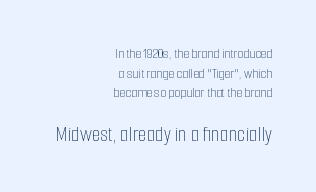
Q: Is the text bold? A: No.
Q: Is the text italic (slanted)? A: No, it is upright.
Q: Is the text underlined? A: No.
Q: How is the paragraph aligned? A: Right-aligned.
Q: Is the spacing between letters normal or unusually wide? A: Normal.
Q: Is the spacing between lines tight, normal or loose? A: Normal.
Q: Which block of text is set in a larger size, the first (top) or the second (bottom)? A: The second (bottom) one.
